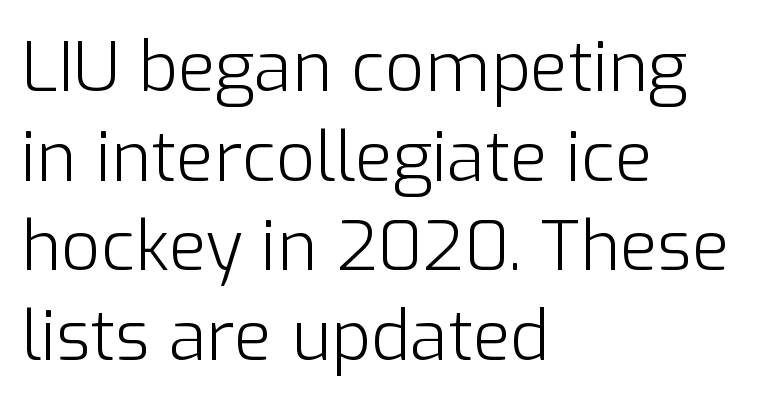
All the whitespace from short lines collects on the right. A typesetter would mark this as roman, not italic. The characters are drawn with everyday or finer stroke widths. Regarding serifs, this sample does without them. What stands out about the letter spacing? Nothing — it is the standard amount. The letters advance in unequal steps, a hallmark of proportional type.
